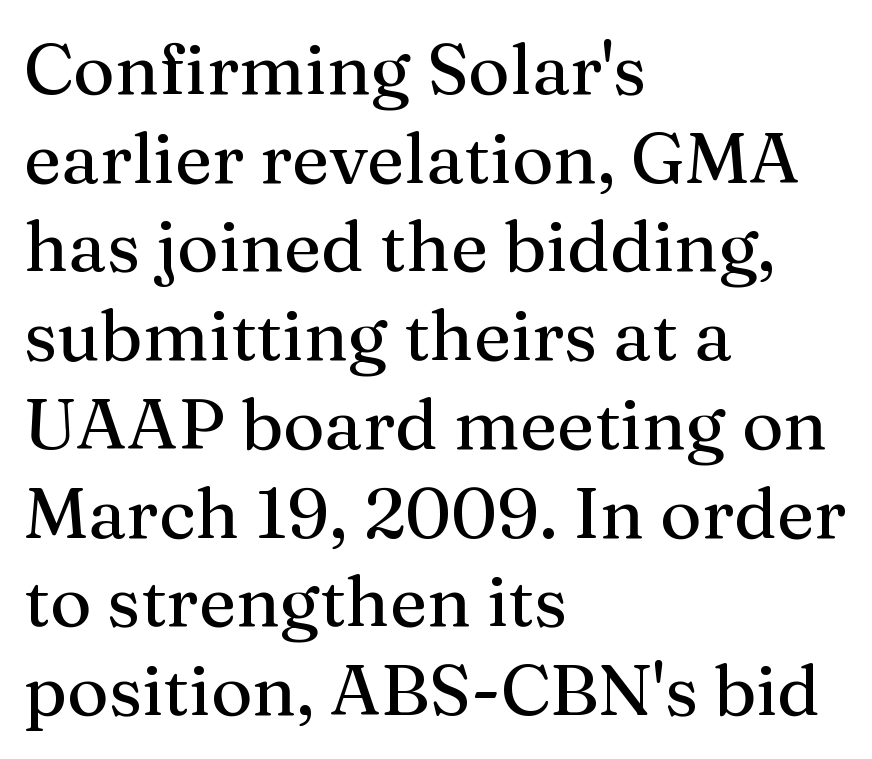
Q: Is the text italic (slanted)? A: No, it is upright.
Q: Is the typeface a serif or a sans-serif typeface? A: Serif.
Q: Is the text underlined? A: No.
Q: How is the paragraph aligned? A: Left-aligned.
Q: Is the spacing between letters normal or unusually wide? A: Normal.
Q: Is the spacing between lines tight, normal or loose? A: Normal.
Q: Width (condensed, normal, or wide)? A: Normal.
Q: Stroke contrast? A: Medium.
Q: x-height? A: Medium.
Q: Monospaced? A: No.
